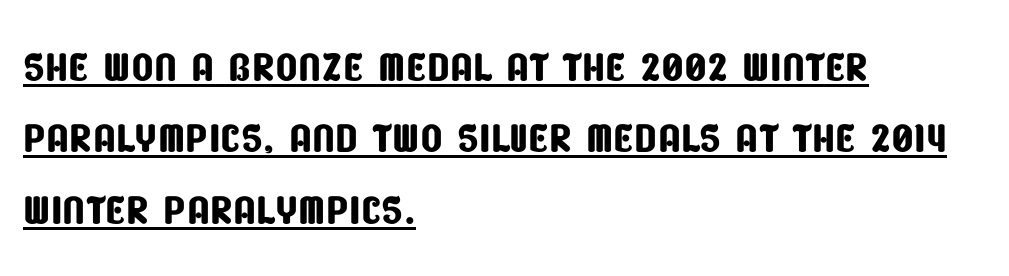
The image shows 58 px condensed sans-serif type; set left-aligned, line spacing 1.23x, normal letter spacing, underlined; low stroke contrast and a large x-height.
